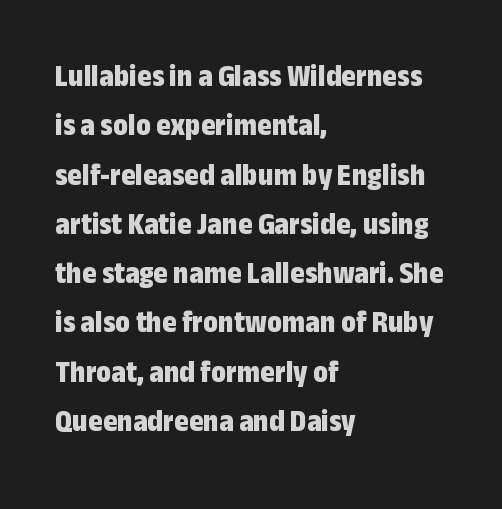
{"serif": "no", "italic": "no", "bold": "yes", "weight": "bold", "width": "condensed", "stroke_contrast": "low", "x_height": "medium", "monospaced": "no", "underline": "no", "align": "left", "line_spacing": "normal", "line_spacing_ratio": 1.59, "letter_spacing": "normal", "letter_spacing_em": 0.0, "glyph_px": 31}
